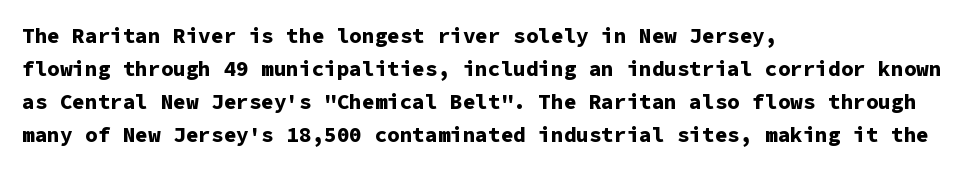
{"italic": "no", "bold": "yes", "underline": "no", "align": "left", "line_spacing": "normal", "line_spacing_ratio": 1.57, "letter_spacing": "normal", "letter_spacing_em": 0.0, "glyph_px": 21}
